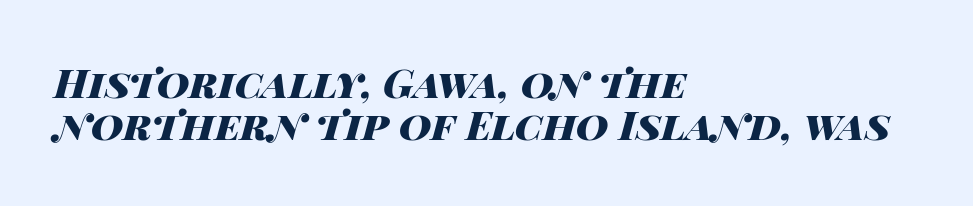
Q: Is the text bold? A: Yes.
Q: Is the text italic (slanted)? A: Yes, it leans right by about 14 degrees.
Q: Is the text underlined? A: No.
Q: How is the paragraph aligned? A: Left-aligned.
Q: Is the spacing between letters normal or unusually wide? A: Normal.
Q: Is the spacing between lines tight, normal or loose? A: Tight.
Q: Width (condensed, normal, or wide)? A: Wide.
Q: Stroke contrast? A: High.
Q: x-height? A: Large.
Q: Monospaced? A: No.
